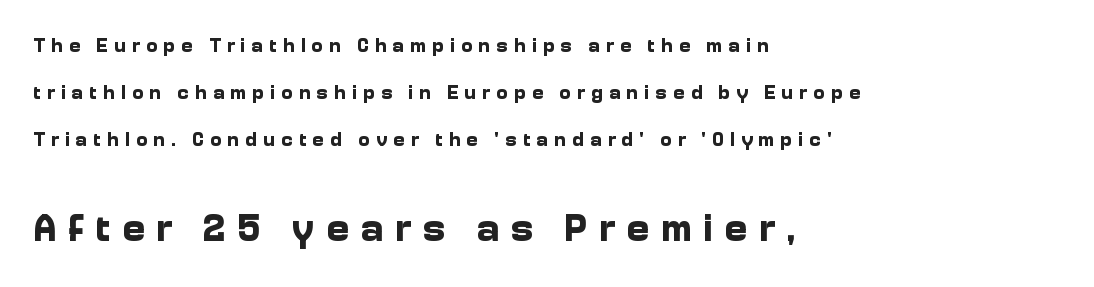
Anything drawn beneath the words? Only blank space. A full-strength bold gives these letters their thick strokes. You could only call the tracking loose — the letters float apart. You get the small type first, then a jump to larger type. The passage shown is typeset with a sans-serif family.
